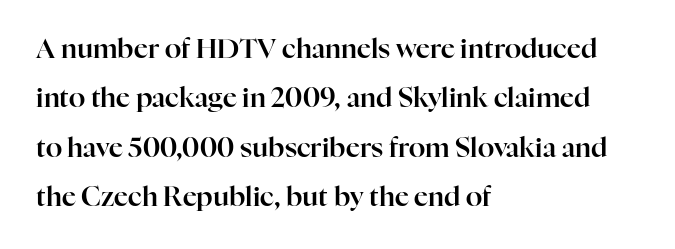
Q: Is the text italic (slanted)? A: No, it is upright.
Q: Is the text underlined? A: No.
Q: How is the paragraph aligned? A: Left-aligned.
Q: Is the spacing between letters normal or unusually wide? A: Normal.
